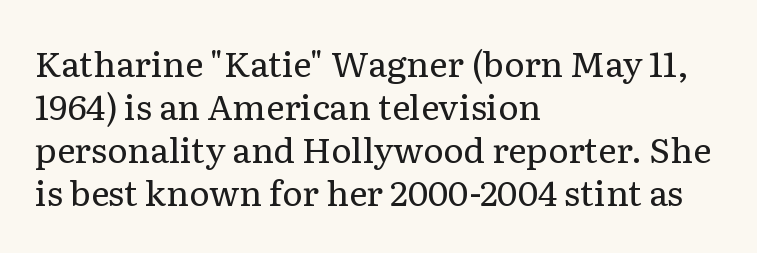
The image shows 35 px regular-weight serif type, upright; set left-aligned, line spacing 1.23x, normal letter spacing, not underlined; low stroke contrast and a medium x-height.
